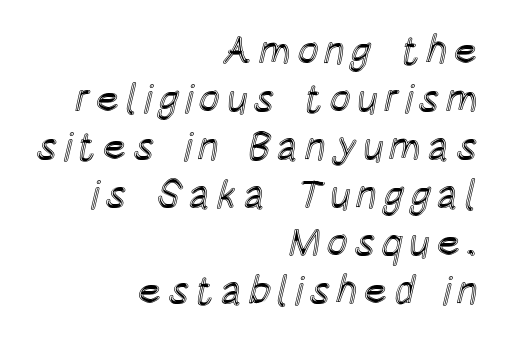
The image shows 40 px condensed type; set right-aligned, line spacing 1.2x, not underlined; a large x-height.
